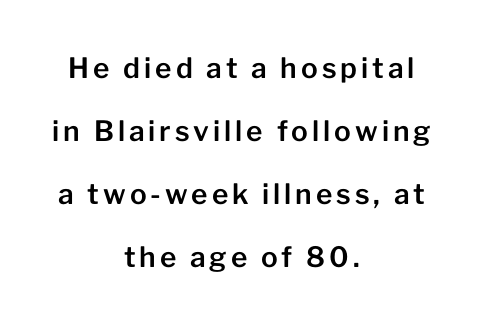
The image shows 28 px sans-serif type, upright; set centered, loose line spacing (2.25x), not underlined; low stroke contrast and a medium x-height.
